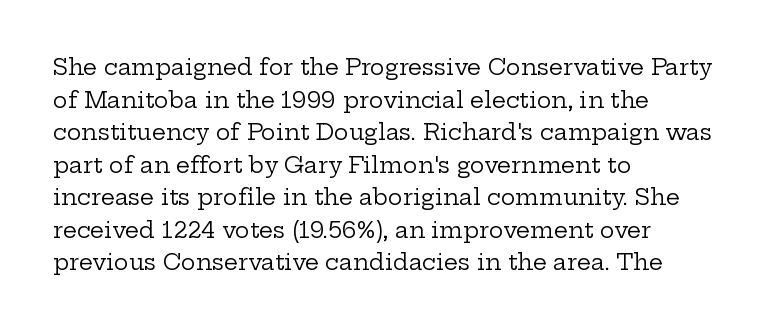
{"italic": "no", "bold": "no", "underline": "no", "align": "left", "line_spacing": "normal", "line_spacing_ratio": 1.48, "letter_spacing": "normal", "letter_spacing_em": 0.0, "glyph_px": 22}
